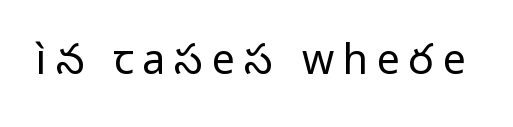
{"serif": "no", "italic": "no", "bold": "no", "weight": "regular", "width": "normal", "stroke_contrast": "low", "x_height": "medium", "monospaced": "no", "underline": "no", "letter_spacing": "wide", "letter_spacing_em": 0.22, "glyph_px": 41}
